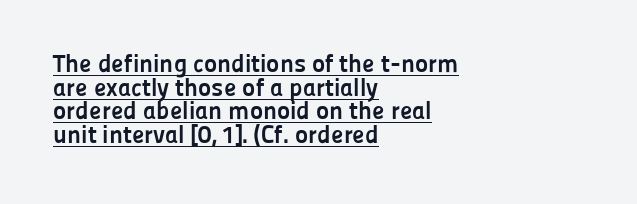
Like a heading marked for emphasis, these lines bear an underscore. Where is the straight margin? On the left. The glyphs have the mass of a bold cut. This block would grow much taller if given ordinary leading; it's compressed now.
